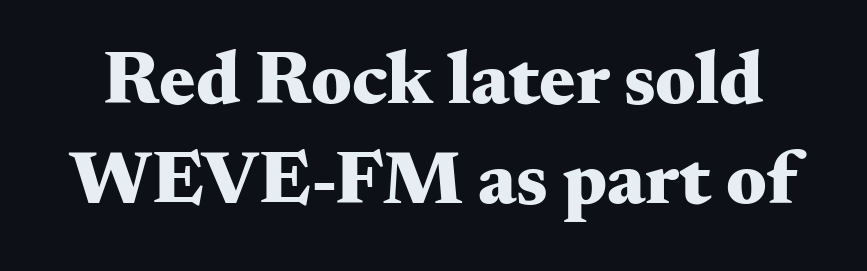
The designer left line spacing at the default. Do the characters align in a grid? No, the font is proportional. The passage shown is not underscored anywhere. It's the straight-up-and-down kind of type. Stroke terminals: seriffed.
